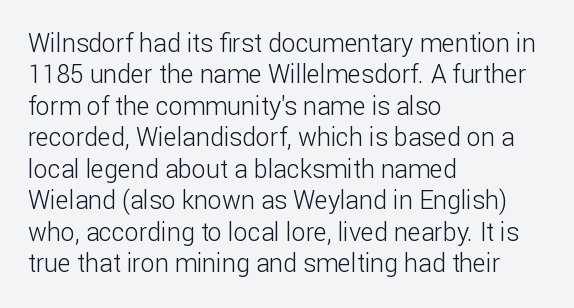
{"italic": "no", "bold": "no", "underline": "no", "align": "left", "line_spacing": "normal", "line_spacing_ratio": 1.26, "letter_spacing": "normal", "letter_spacing_em": 0.0, "glyph_px": 25}
